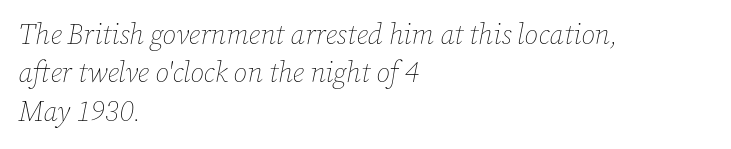
The paragraph shown leans on its left margin. A normal amount of white space separates one row of letters from the next. Glyph-to-glyph distance matches everyday printed text. The passage shown is typed in a proportional face where columns would drift. Slant detected: the letters are inclined.
